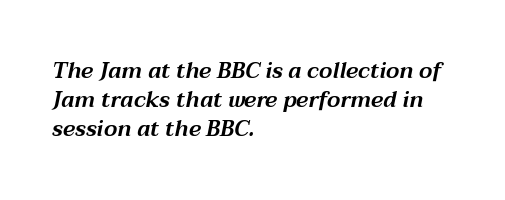
Q: Is the text italic (slanted)? A: Yes, it leans right by about 12 degrees.
Q: Is the text underlined? A: No.
Q: How is the paragraph aligned? A: Left-aligned.
Q: Is the spacing between letters normal or unusually wide? A: Normal.
Q: Is the spacing between lines tight, normal or loose? A: Normal.
